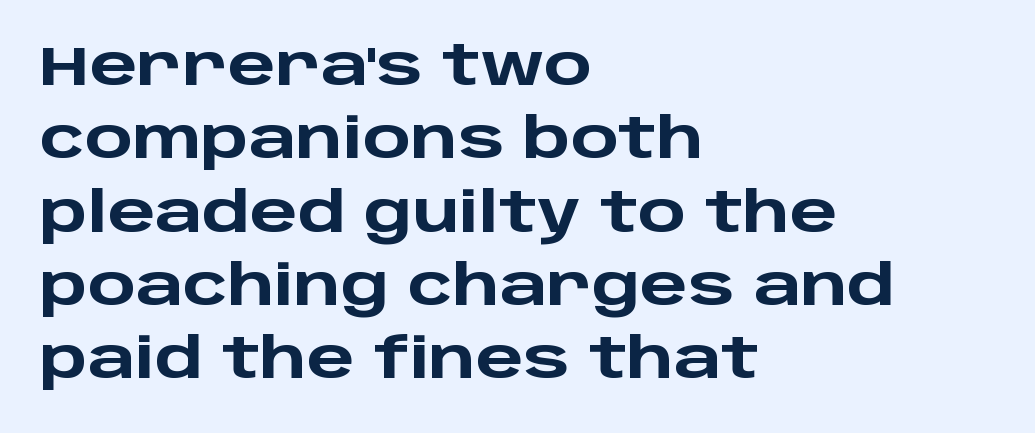
{"serif": "no", "italic": "no", "bold": "yes", "weight": "heavy", "width": "wide", "stroke_contrast": "low", "x_height": "large", "monospaced": "no", "underline": "no", "align": "left", "line_spacing": "normal", "line_spacing_ratio": 1.31, "letter_spacing": "normal", "letter_spacing_em": 0.0, "glyph_px": 56}
